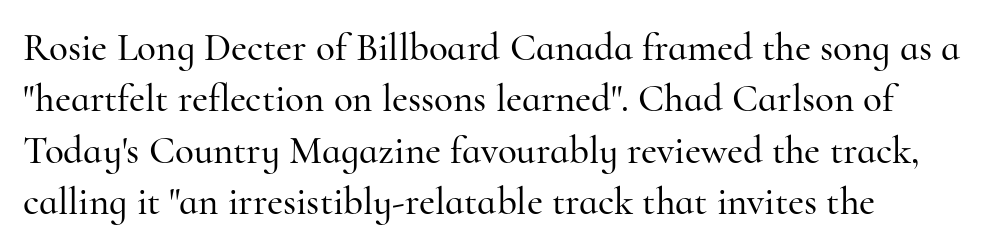
The image shows 39 px serif type, upright; set left-aligned, normal line spacing (1.32x), normal letter spacing, not underlined; high stroke contrast and a small x-height.
